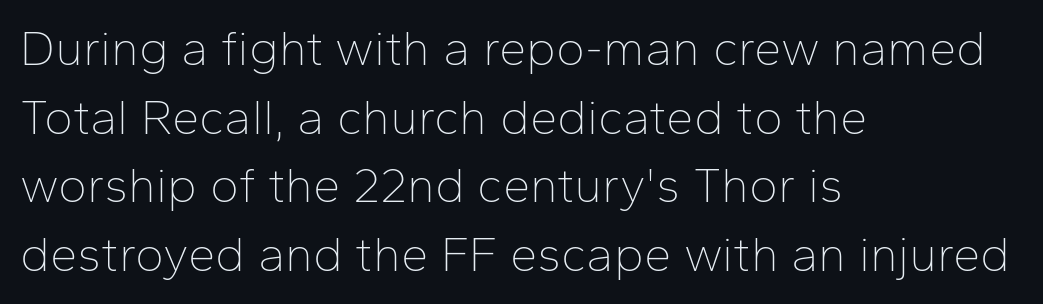
The image shows 49 px thin sans-serif type, upright; set left-aligned, normal line spacing (1.4x), normal letter spacing, not underlined; low stroke contrast and a medium x-height.
